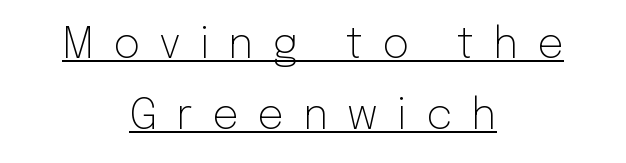
The passage shown is typed in a proportional face where columns would drift. Teacher's note: observe the equal gaps on both sides — that is centered alignment. Successive baselines arrive at the customary interval. Compared with typical body copy, the letter spacing here is much looser. Students, observe the line beneath the letters — that is underlining.
